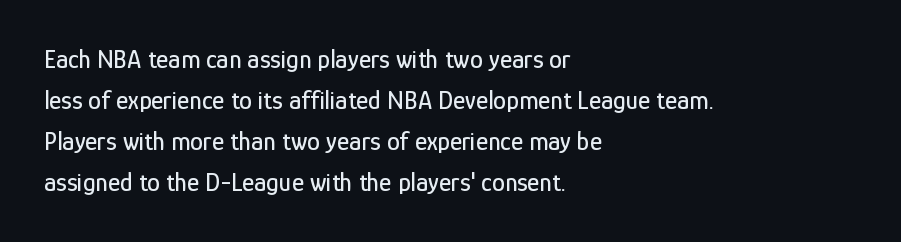
Descenders hang freely into open space. The font's upright variant was chosen for this text. Alignment: flush left. Leading: standard. The letterforms sit shoulder to shoulder at normal distance.
